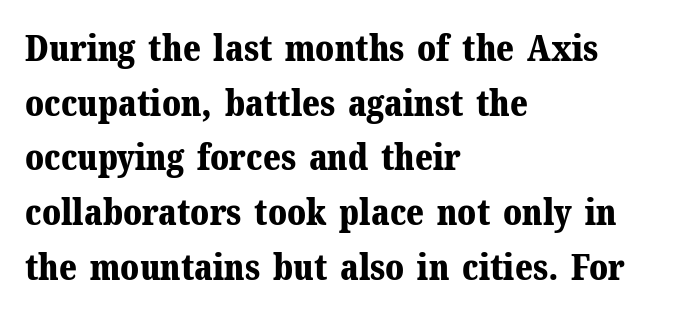
These lines sit exactly where default settings would place them. If you drew a line through each stem, it would be perfectly vertical. Varying glyph widths throughout — classic text-font behaviour. A student would call this left alignment; a typographer would say flush left, rag right. How heavy is the stroke? Heavy — this is a bold. The face used here is rendered with its standard letterfit.
